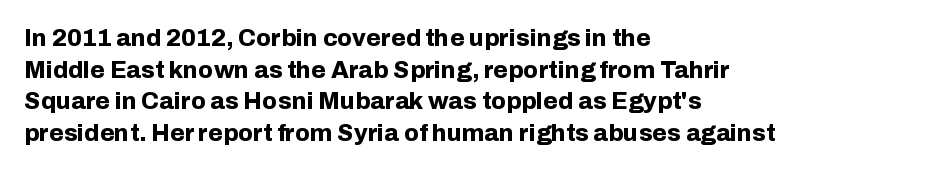
The image shows 24 px bold type, upright; set left-aligned, normal line spacing (1.32x), normal letter spacing, not underlined.
